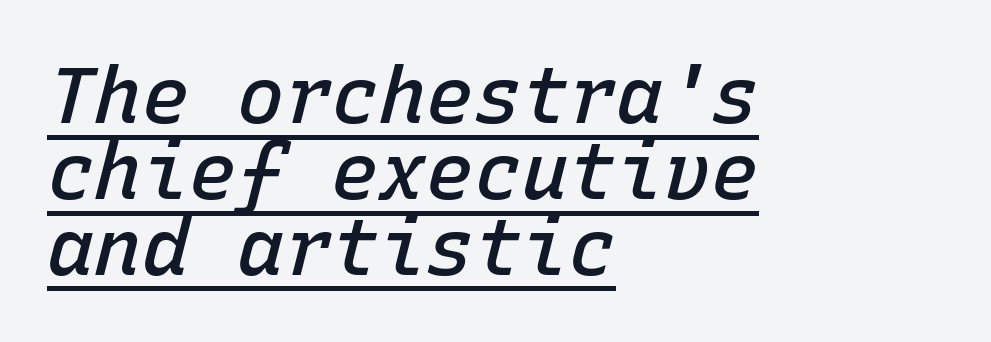
Q: Is the text bold? A: Semi-bold.
Q: Is the text italic (slanted)? A: Yes, it leans right by about 15 degrees.
Q: Is the text underlined? A: Yes.
Q: How is the paragraph aligned? A: Left-aligned.
Q: Is the spacing between letters normal or unusually wide? A: Normal.
Q: Is the spacing between lines tight, normal or loose? A: Tight.
Q: Width (condensed, normal, or wide)? A: Normal.
Q: Stroke contrast? A: Low.
Q: x-height? A: Medium.
Q: Monospaced? A: Yes.
